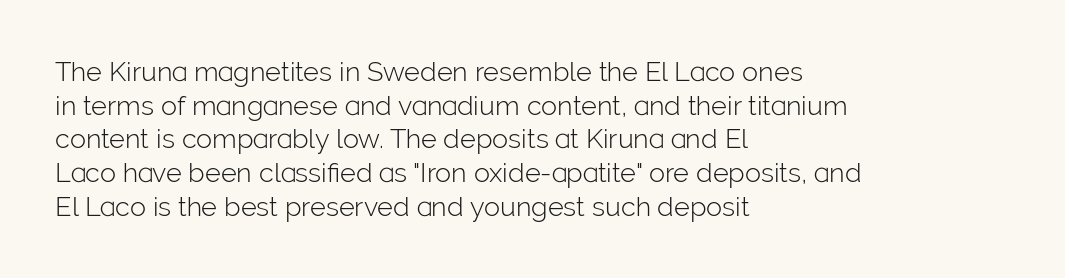
The image shows 27 px text type, upright; set left-aligned, normal line spacing (1.25x), normal letter spacing, not underlined.
